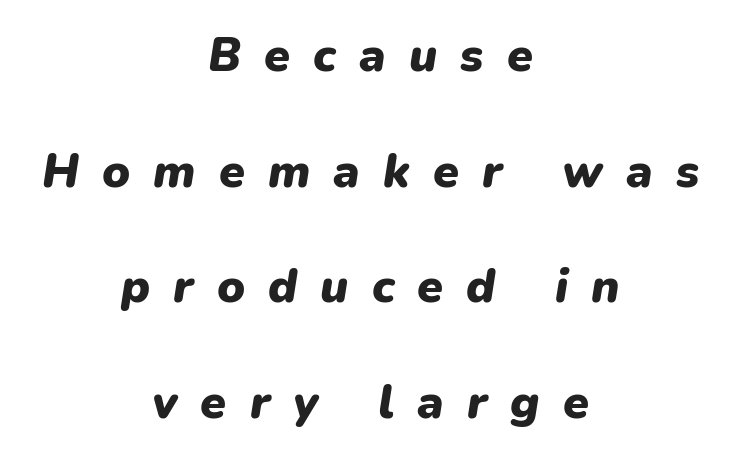
The image shows 47 px heavy type, italic (leaning right); set centered, loose line spacing (2.46x), unusually wide letter spacing (+0.49 em), not underlined; low stroke contrast and a medium x-height.
